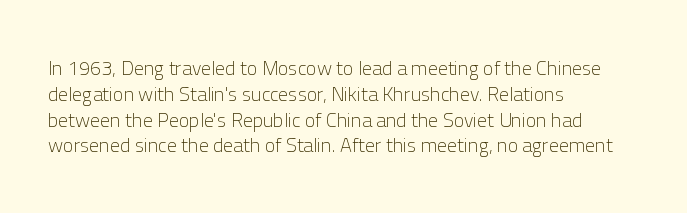
{"italic": "no", "bold": "no", "underline": "no", "align": "left", "line_spacing": "normal", "line_spacing_ratio": 1.29, "letter_spacing": "normal", "letter_spacing_em": 0.0, "glyph_px": 20}
